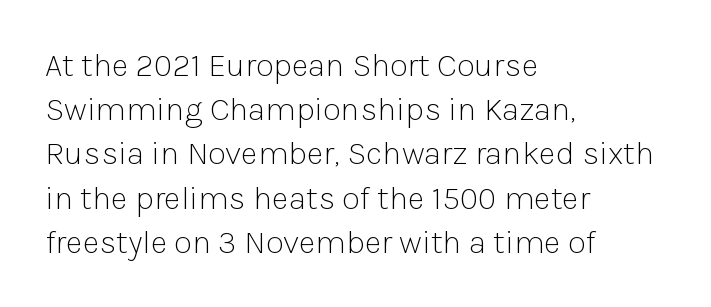
Notice how the passage keeps a crisp vertical edge on the left only. Think of a printed novel: that variable character pitch is what you see here. The designer left line spacing at the default. Students, note that the glyphs here touch the page at normal intervals. Nope, no serifs anywhere on these letters. The weight tops out at a normal text grade.
